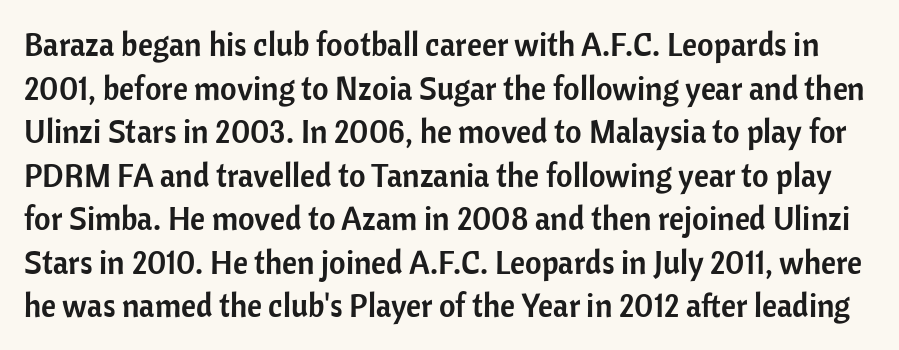
Q: Is the text italic (slanted)? A: No, it is upright.
Q: Is the typeface a serif or a sans-serif typeface? A: Sans-serif.
Q: Is the text underlined? A: No.
Q: Is the spacing between letters normal or unusually wide? A: Normal.
Q: Is the spacing between lines tight, normal or loose? A: Normal.
Q: Width (condensed, normal, or wide)? A: Normal.
Q: Stroke contrast? A: Low.
Q: x-height? A: Medium.
Q: Monospaced? A: No.
